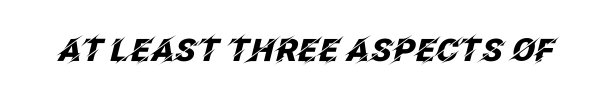
Just letters on the line, the space beneath them empty. Note the varied advance widths — an 'i' is clearly narrower than an 'm'. Italic: yes, the glyphs are oblique. Each word holds together tightly as a unit, with standard inter-letter gaps.
